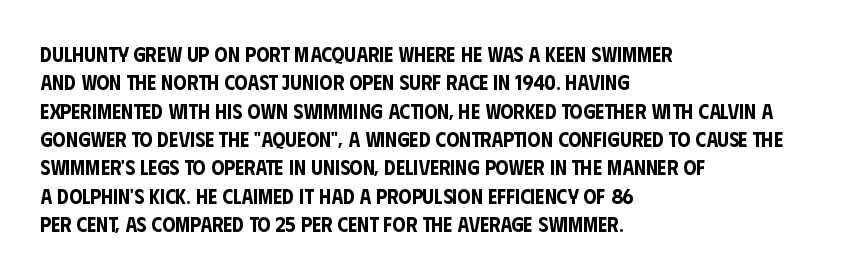
The image shows 21 px text type, upright; set left-aligned, normal line spacing (1.35x), normal letter spacing, not underlined.
